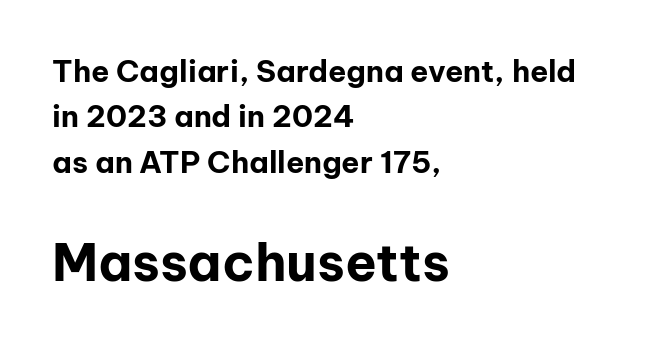
The image shows 52 px bold sans-serif type, upright; set left-aligned, normal line spacing (1.51x), normal letter spacing, not underlined; the second (bottom) block is 1.73x larger; low stroke contrast and a medium x-height.
